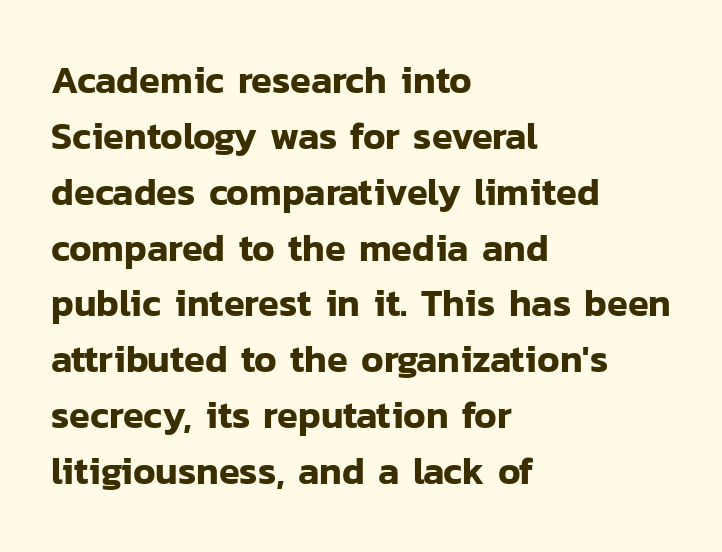
Default kerning and tracking; the words read as compact shapes. The characters display no serif detailing; their extremities are plain. If you drew a line through each stem, it would be perfectly vertical. Clear beneath every line of the passage. Is there much room between lines? A standard amount, neither cramped nor airy. Short and long lines alike share a common starting point at left.
